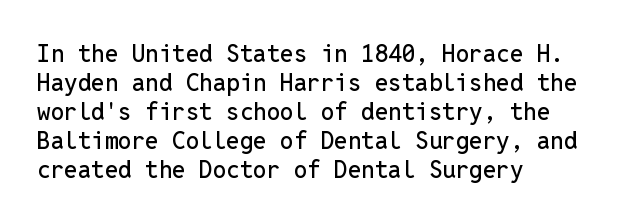
{"italic": "no", "underline": "no", "align": "left", "line_spacing_ratio": 1.21, "letter_spacing": "normal", "letter_spacing_em": 0.0, "glyph_px": 24}
